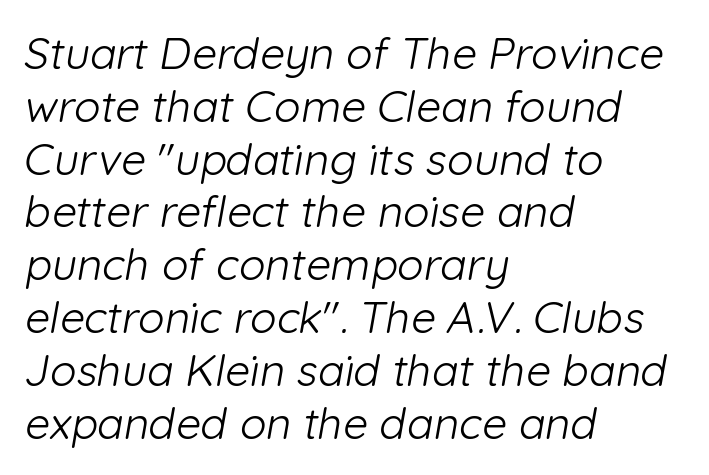
{"serif": "no", "bold": "no", "weight": "light", "width": "normal", "stroke_contrast": "low", "x_height": "medium", "monospaced": "no", "underline": "no", "align": "left", "line_spacing_ratio": 1.2, "letter_spacing": "normal", "letter_spacing_em": 0.0, "glyph_px": 44}
